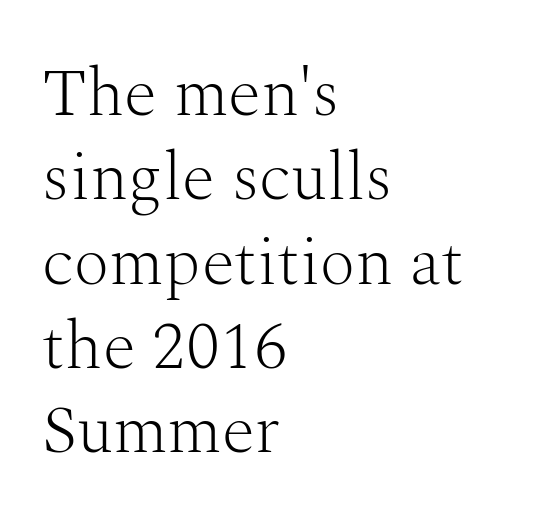
Glyph-to-glyph distance matches everyday printed text. Type style note: has serifs. Do the characters align in a grid? No, the font is proportional. Underlining? Definitely not there. These lines stack with their left ends in a neat column. The letters stand upright; this is a roman face.
